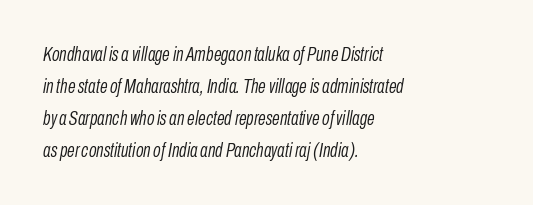
{"italic": "yes", "lean": "right", "slant_degrees": 10, "bold": "no", "underline": "no", "align": "left", "line_spacing": "normal", "line_spacing_ratio": 1.6, "letter_spacing": "normal", "letter_spacing_em": 0.0, "glyph_px": 20}
